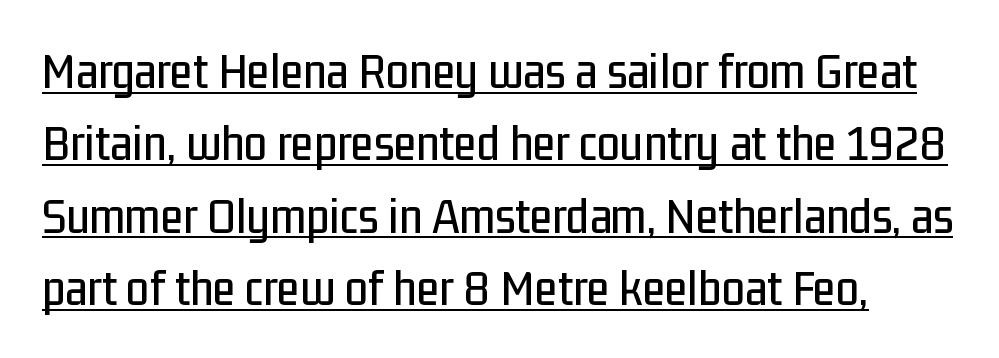
Vertical strokes here are truly vertical. The block of text has a typical density, with ordinary space between rows. Underlining? Definitely there. Spacing between characters is what you'd get straight out of the box. Think of a printed novel: that variable character pitch is what you see here. The text was rendered using a sans face with plain stroke endings.
